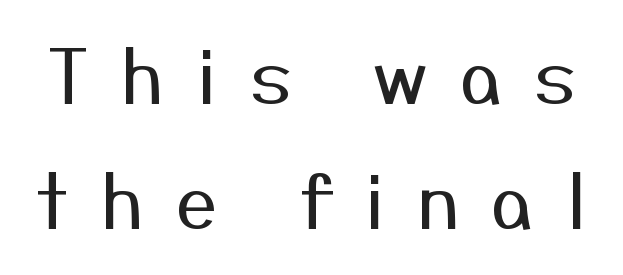
Q: Is the text bold? A: No.
Q: Is the text italic (slanted)? A: No, it is upright.
Q: Is the typeface a serif or a sans-serif typeface? A: Sans-serif.
Q: Is the text underlined? A: No.
Q: Is the spacing between letters normal or unusually wide? A: Unusually wide.
Q: Is the spacing between lines tight, normal or loose? A: Normal.
Q: Width (condensed, normal, or wide)? A: Normal.
Q: Stroke contrast? A: Medium.
Q: x-height? A: Medium.
Q: Monospaced? A: No.
